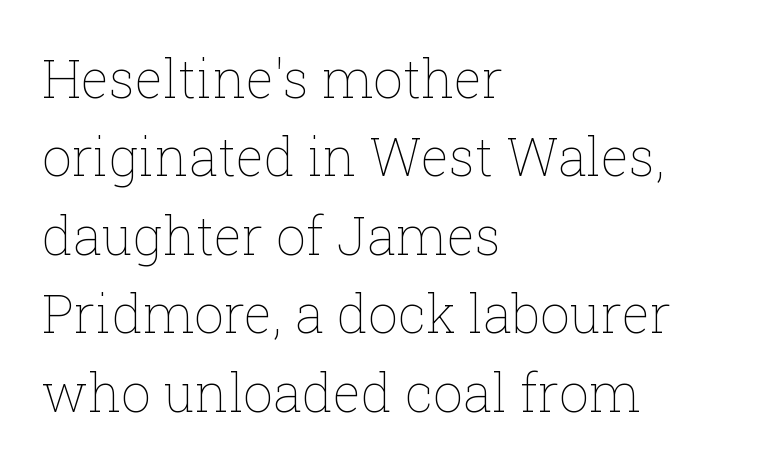
Q: Is the text bold? A: No.
Q: Is the text italic (slanted)? A: No, it is upright.
Q: Is the text underlined? A: No.
Q: How is the paragraph aligned? A: Left-aligned.
Q: Is the spacing between letters normal or unusually wide? A: Normal.
Q: Is the spacing between lines tight, normal or loose? A: Normal.
Q: Width (condensed, normal, or wide)? A: Normal.
Q: Stroke contrast? A: Low.
Q: x-height? A: Medium.
Q: Monospaced? A: No.
